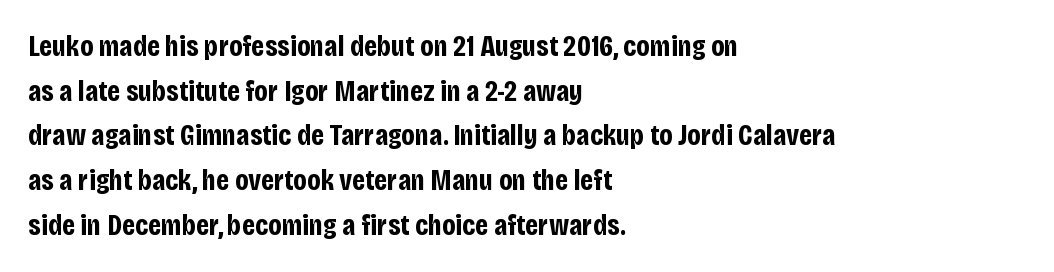
The image shows 30 px bold, condensed sans-serif type, upright; set left-aligned, normal line spacing (1.49x), normal letter spacing, not underlined; low stroke contrast and a large x-height.
